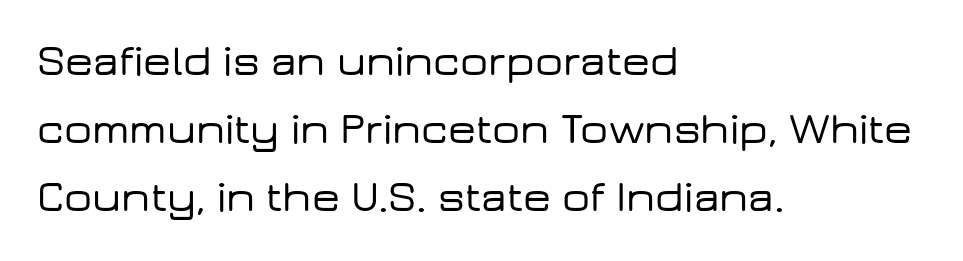
Notice how the passage keeps a crisp vertical edge on the left only. Do the characters align in a grid? No, the font is proportional. The axis of the letterforms is exactly vertical. No feet cap the strokes, marking this as sans-serif type. No extra tracking has been applied to these lines. Quick note: underline off.
